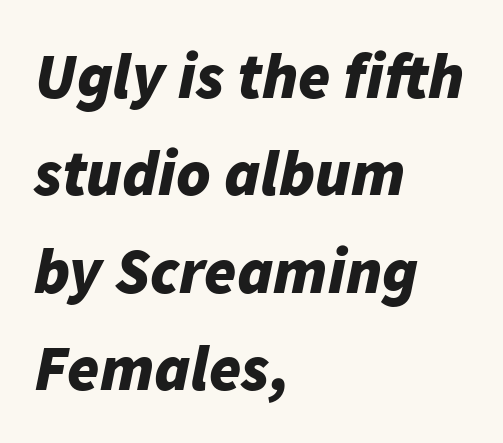
Q: Is the text bold? A: Yes.
Q: Is the text italic (slanted)? A: Yes, it leans right by about 11 degrees.
Q: Is the text underlined? A: No.
Q: How is the paragraph aligned? A: Left-aligned.
Q: Is the spacing between letters normal or unusually wide? A: Normal.
Q: Is the spacing between lines tight, normal or loose? A: Normal.
Q: Width (condensed, normal, or wide)? A: Normal.
Q: Stroke contrast? A: Low.
Q: x-height? A: Medium.
Q: Monospaced? A: No.
